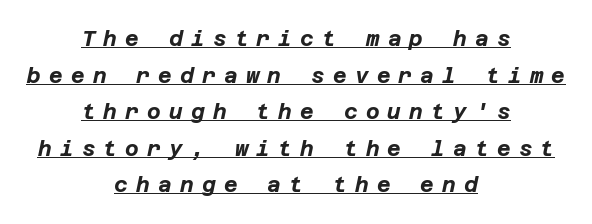
Q: Is the text bold? A: Yes.
Q: Is the text italic (slanted)? A: Yes, it leans right by about 12 degrees.
Q: Is the text underlined? A: Yes.
Q: How is the paragraph aligned? A: Centered.
Q: Is the spacing between letters normal or unusually wide? A: Unusually wide.
